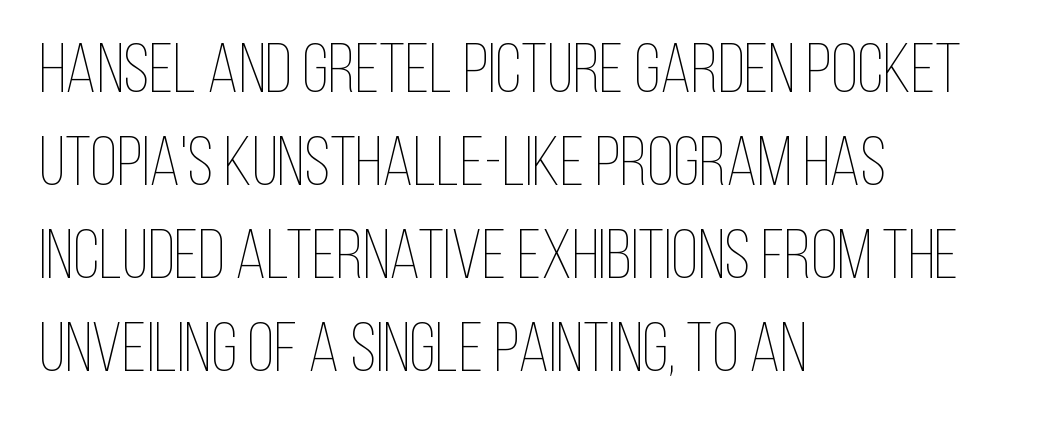
The image shows 70 px thin, condensed type, upright; set left-aligned, normal line spacing (1.33x), normal letter spacing, not underlined; low stroke contrast and a large x-height.
